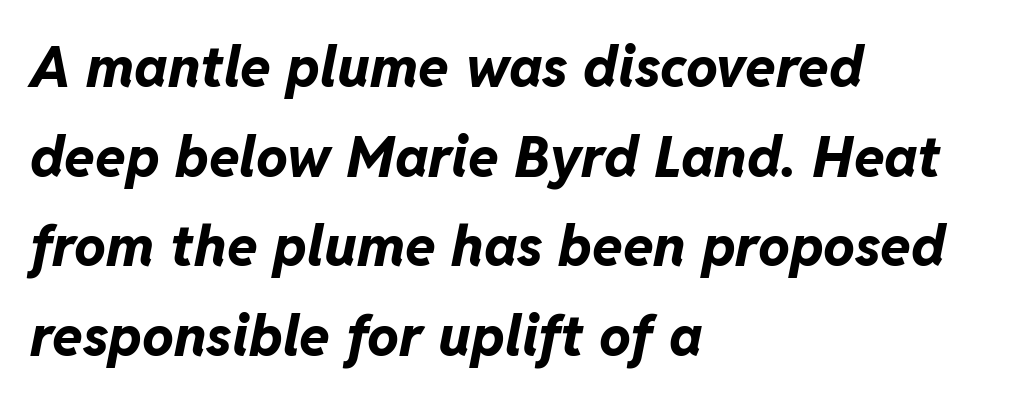
{"italic": "yes", "lean": "right", "slant_degrees": 11, "bold": "yes", "weight": "bold", "width": "normal", "stroke_contrast": "low", "x_height": "medium", "monospaced": "no", "underline": "no", "align": "left", "line_spacing": "normal", "line_spacing_ratio": 1.6, "letter_spacing": "normal", "letter_spacing_em": 0.0, "glyph_px": 56}
